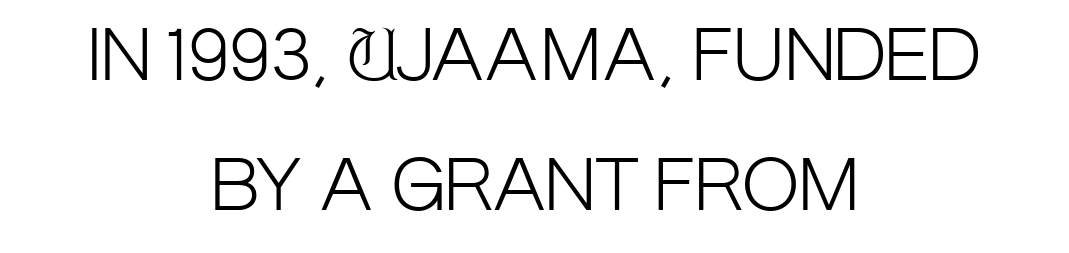
The image shows 69 px light, condensed sans-serif type, upright; set centered, line spacing 1.89x, normal letter spacing, not underlined; low stroke contrast and a large x-height.
